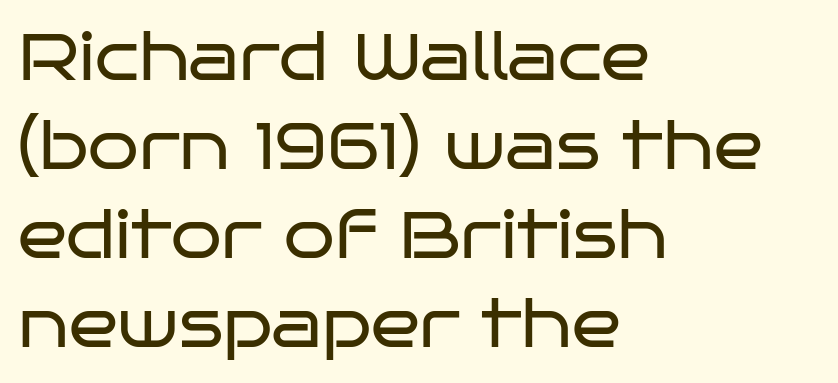
The compositor pushed each line to the left boundary. Italic: no, the glyphs are upright roman. The glyphs are unaccompanied by any horizontal stroke below them. Here the glyphs are tracked normally, forming tight word shapes. Is this a sans? Yes — the strokes have no serifs.
